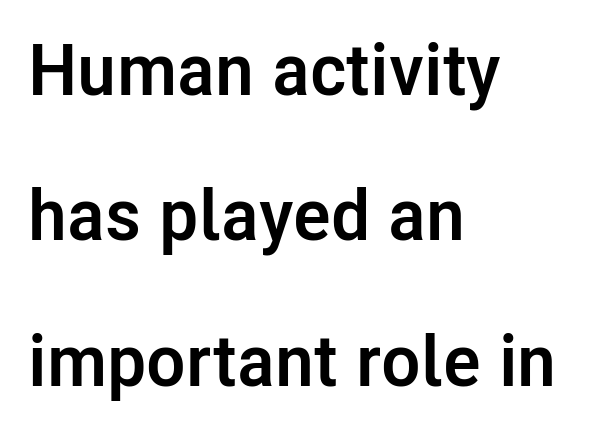
The image shows 72 px semibold sans-serif type, upright; set left-aligned, loose line spacing (2.02x), normal letter spacing, not underlined; low stroke contrast and a medium x-height.
